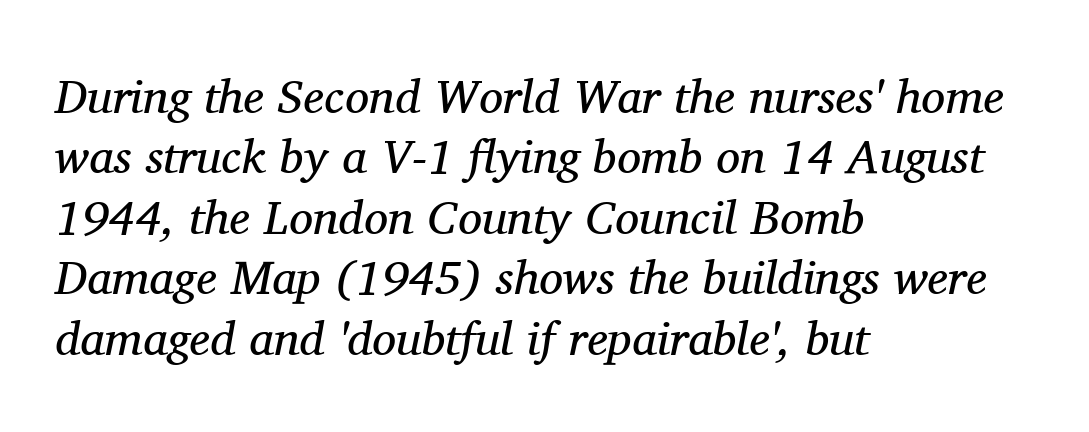
Q: Is the text bold? A: No.
Q: Is the text italic (slanted)? A: Yes, it leans right by about 11 degrees.
Q: Is the typeface a serif or a sans-serif typeface? A: Serif.
Q: Is the text underlined? A: No.
Q: How is the paragraph aligned? A: Left-aligned.
Q: Is the spacing between letters normal or unusually wide? A: Normal.
Q: Is the spacing between lines tight, normal or loose? A: Normal.
Q: Width (condensed, normal, or wide)? A: Normal.
Q: Stroke contrast? A: Medium.
Q: x-height? A: Medium.
Q: Monospaced? A: No.
